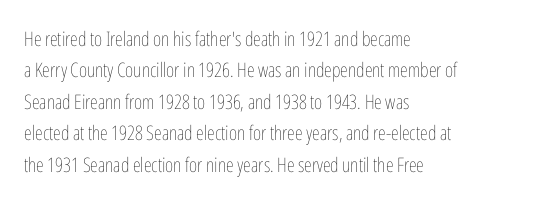
Q: Is the text bold? A: No.
Q: Is the text italic (slanted)? A: No, it is upright.
Q: Is the text underlined? A: No.
Q: How is the paragraph aligned? A: Left-aligned.
Q: Is the spacing between letters normal or unusually wide? A: Normal.
Q: Is the spacing between lines tight, normal or loose? A: Normal.
